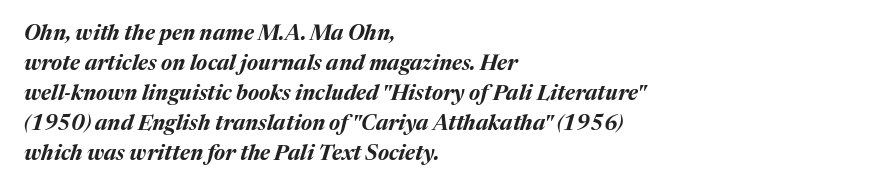
The image shows 21 px bold type, italic (leaning right); set left-aligned, normal line spacing (1.43x), normal letter spacing, not underlined.
